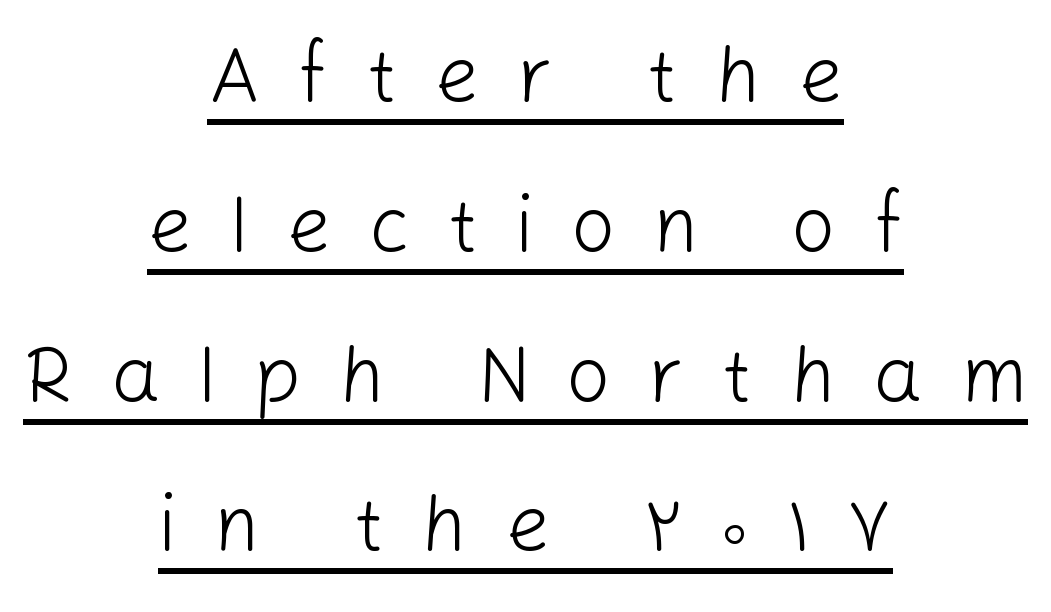
Q: Is the text bold? A: No.
Q: Is the text italic (slanted)? A: No, it is upright.
Q: Is the typeface a serif or a sans-serif typeface? A: Sans-serif.
Q: Is the text underlined? A: Yes.
Q: How is the paragraph aligned? A: Centered.
Q: Is the spacing between letters normal or unusually wide? A: Unusually wide.
Q: Is the spacing between lines tight, normal or loose? A: Loose.
Q: Width (condensed, normal, or wide)? A: Normal.
Q: Stroke contrast? A: Low.
Q: x-height? A: Medium.
Q: Monospaced? A: No.
